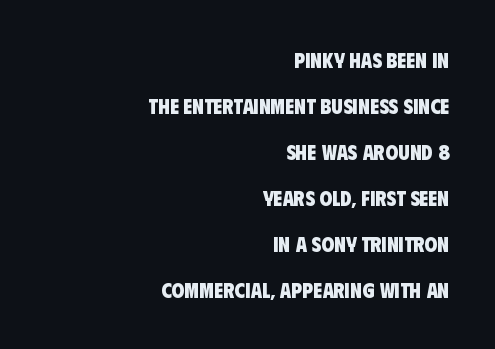
The glyphs are unaccompanied by any horizontal stroke below them. Emphasis by weight is at full strength: bold. Which margin do the lines hug? The right one — the left edge is uneven. In terms of letterspacing, this is plain default setting. Horizontal bands of white between lines are thick stripes.
